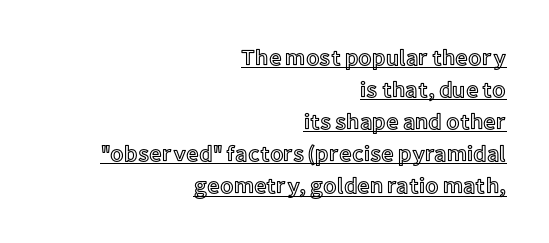
{"italic": "no", "underline": "yes", "align": "right", "line_spacing": "normal", "line_spacing_ratio": 1.46, "letter_spacing": "normal", "letter_spacing_em": 0.0, "glyph_px": 22}
